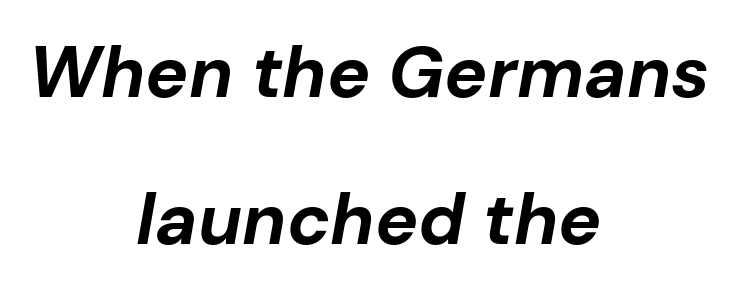
Proportional: the letters do not fall into vertical columns. Words appear dense and cohesive because spacing is normal. Every character sits at an angle, as italics do. Honestly, there is no underline to notice here at all. The passage shown is emphatically bold. Every row of glyphs is offset so its center matches the block's center.
